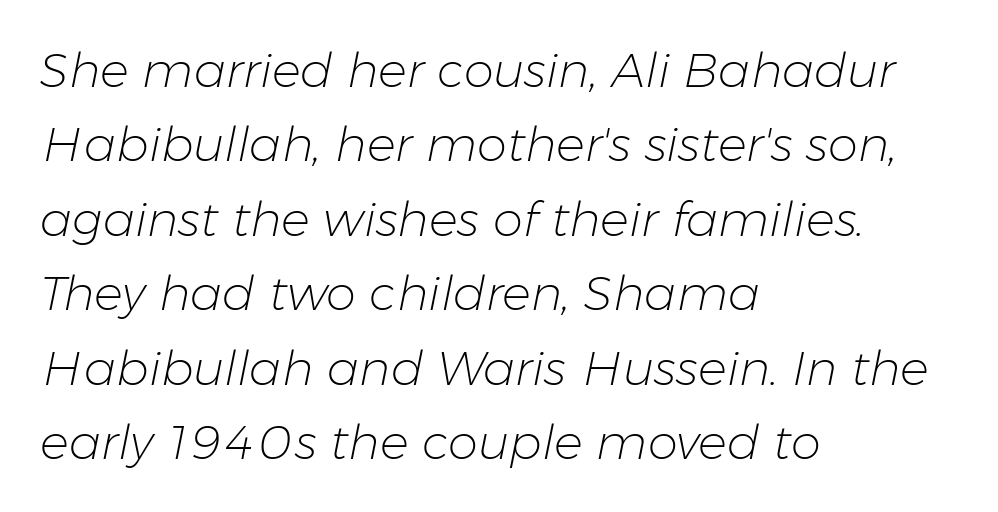
{"italic": "yes", "lean": "right", "slant_degrees": 11, "bold": "no", "weight": "light", "width": "normal", "stroke_contrast": "low", "x_height": "medium", "monospaced": "no", "underline": "no", "align": "left", "line_spacing": "normal", "line_spacing_ratio": 1.55, "letter_spacing": "normal", "letter_spacing_em": 0.0, "glyph_px": 48}
